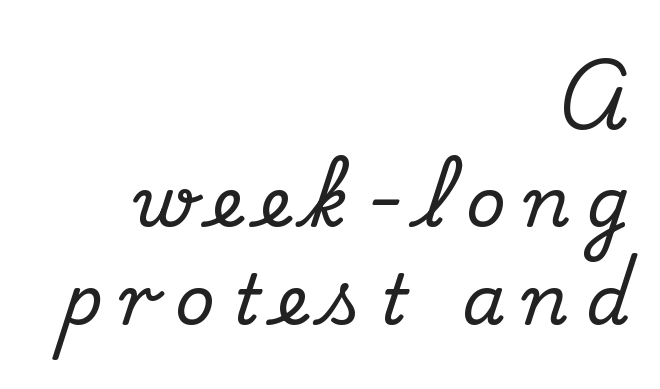
Tracking here is generous; glyphs stand well apart from one another. Looks like regular typesetting: each glyph gets only the width it needs. Old-style or modern, the face here clearly has serifs. Students, observe: this is what conventionally led text looks like. Casual observation: everything's shoved over to the right.
